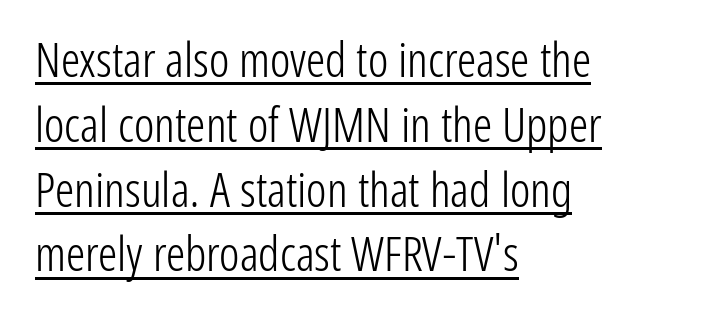
Leftover space on each line is placed entirely after the last word. Regarding leading, the lines here are spaced in the standard way. Stem width sits at or under what a default text font uses. The face used here is proportionally spaced, like ordinary book or web type.
